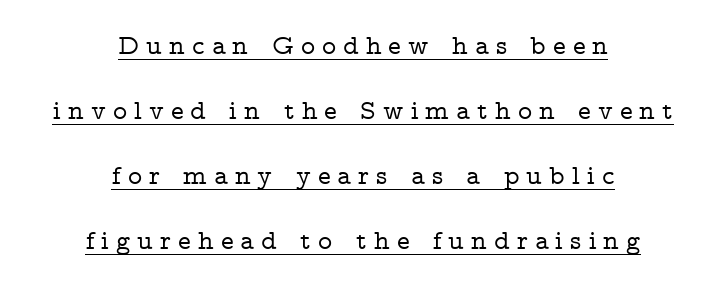
Typeset on center — no edge is straight. Notice how the stems are strictly vertical — no italics here. The passage shown is underscored from start to finish. Reading down the column, the eye jumps a long way to each next line. Each word looks stretched out because of the extra space between its letters.
